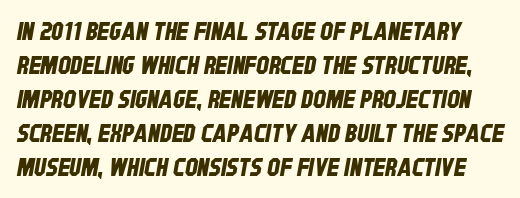
{"underline": "no", "line_spacing": "normal", "line_spacing_ratio": 1.36, "letter_spacing": "normal", "letter_spacing_em": 0.0, "glyph_px": 25}
